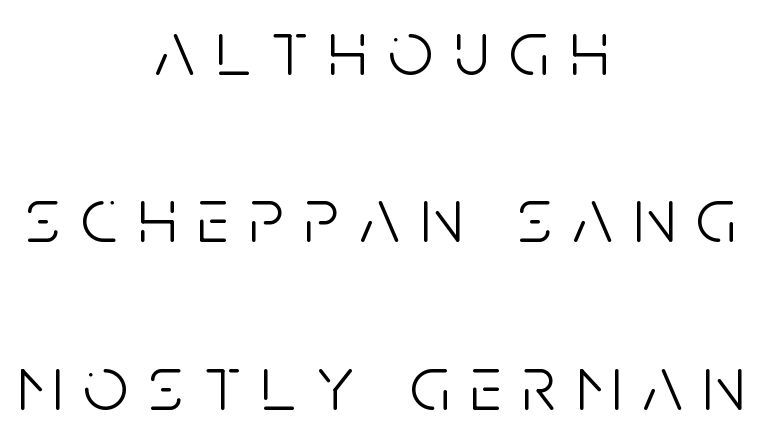
The zone under the glyphs is completely vacant. The line texture is sparse and dotted thanks to wide tracking. The rendering positions every line midway between the sides. Each letter keeps its own natural width here, so spacing adapts to shape. The leading is generous, giving the passage an open texture.
